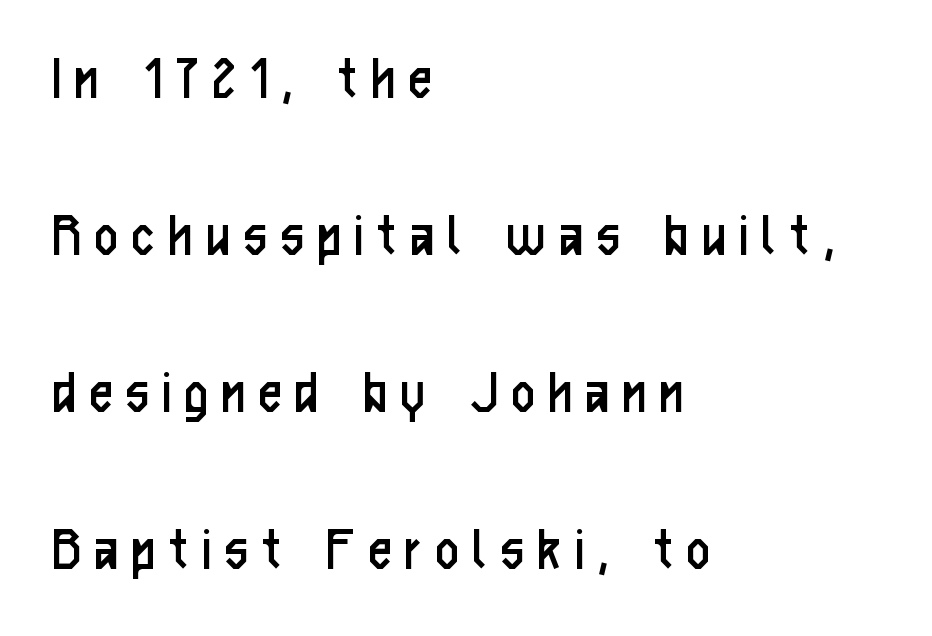
Q: Is the text bold? A: No.
Q: Is the text italic (slanted)? A: No, it is upright.
Q: Is the typeface a serif or a sans-serif typeface? A: Sans-serif.
Q: Is the text underlined? A: No.
Q: How is the paragraph aligned? A: Left-aligned.
Q: Is the spacing between letters normal or unusually wide? A: Unusually wide.
Q: Is the spacing between lines tight, normal or loose? A: Loose.
Q: Width (condensed, normal, or wide)? A: Condensed.
Q: Stroke contrast? A: Low.
Q: x-height? A: Medium.
Q: Monospaced? A: No.
